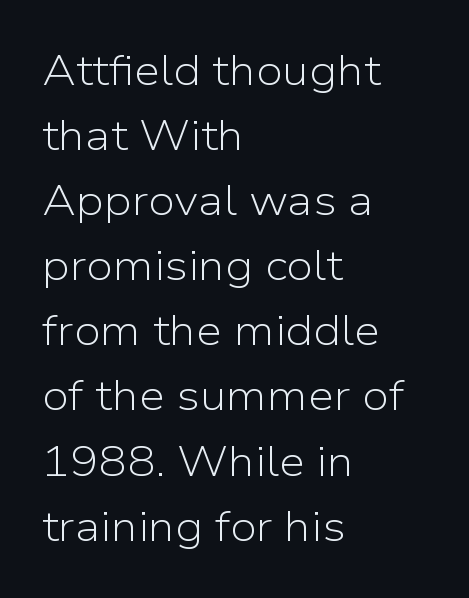
Q: Is the text bold? A: No.
Q: Is the text italic (slanted)? A: No, it is upright.
Q: Is the typeface a serif or a sans-serif typeface? A: Sans-serif.
Q: Is the text underlined? A: No.
Q: How is the paragraph aligned? A: Left-aligned.
Q: Is the spacing between letters normal or unusually wide? A: Normal.
Q: Is the spacing between lines tight, normal or loose? A: Normal.
Q: Width (condensed, normal, or wide)? A: Normal.
Q: Stroke contrast? A: Low.
Q: x-height? A: Medium.
Q: Monospaced? A: No.
